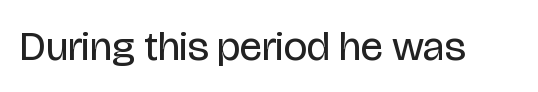
Q: Is the text bold? A: No.
Q: Is the text italic (slanted)? A: No, it is upright.
Q: Is the typeface a serif or a sans-serif typeface? A: Sans-serif.
Q: Is the text underlined? A: No.
Q: Is the spacing between letters normal or unusually wide? A: Normal.
Q: Width (condensed, normal, or wide)? A: Condensed.
Q: Stroke contrast? A: Low.
Q: x-height? A: Large.
Q: Monospaced? A: No.
